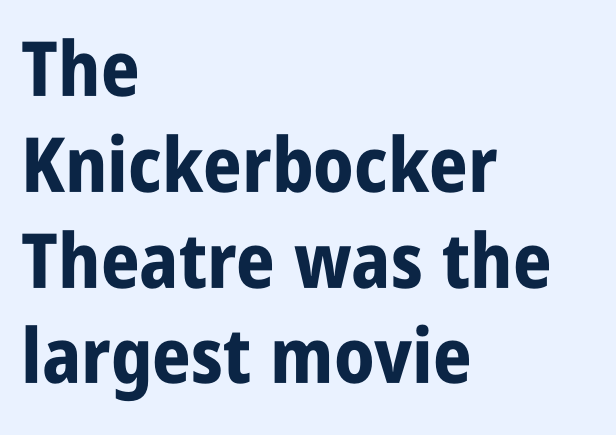
{"serif": "no", "italic": "no", "bold": "yes", "weight": "bold", "width": "condensed", "stroke_contrast": "low", "x_height": "large", "monospaced": "no", "underline": "no", "align": "left", "line_spacing": "normal", "line_spacing_ratio": 1.26, "letter_spacing": "normal", "letter_spacing_em": 0.0, "glyph_px": 76}
